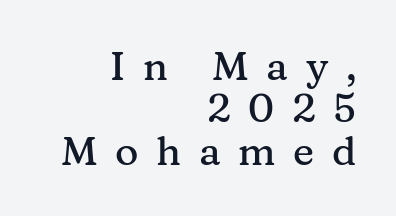
Q: Is the text italic (slanted)? A: No, it is upright.
Q: Is the typeface a serif or a sans-serif typeface? A: Serif.
Q: Is the text underlined? A: No.
Q: How is the paragraph aligned? A: Right-aligned.
Q: Is the spacing between letters normal or unusually wide? A: Unusually wide.
Q: Is the spacing between lines tight, normal or loose? A: Tight.
Q: Width (condensed, normal, or wide)? A: Normal.
Q: Stroke contrast? A: Medium.
Q: x-height? A: Medium.
Q: Monospaced? A: No.
